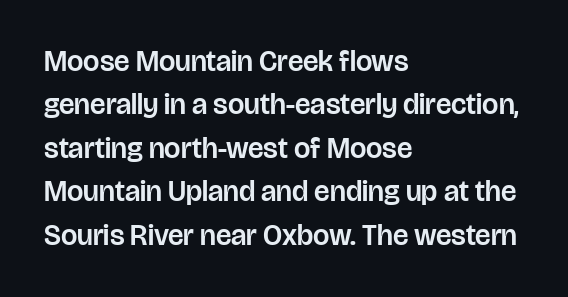
Q: Is the text italic (slanted)? A: No, it is upright.
Q: Is the typeface a serif or a sans-serif typeface? A: Sans-serif.
Q: Is the text underlined? A: No.
Q: How is the paragraph aligned? A: Left-aligned.
Q: Is the spacing between letters normal or unusually wide? A: Normal.
Q: Is the spacing between lines tight, normal or loose? A: Normal.
Q: Width (condensed, normal, or wide)? A: Normal.
Q: Stroke contrast? A: Low.
Q: x-height? A: Large.
Q: Monospaced? A: No.
